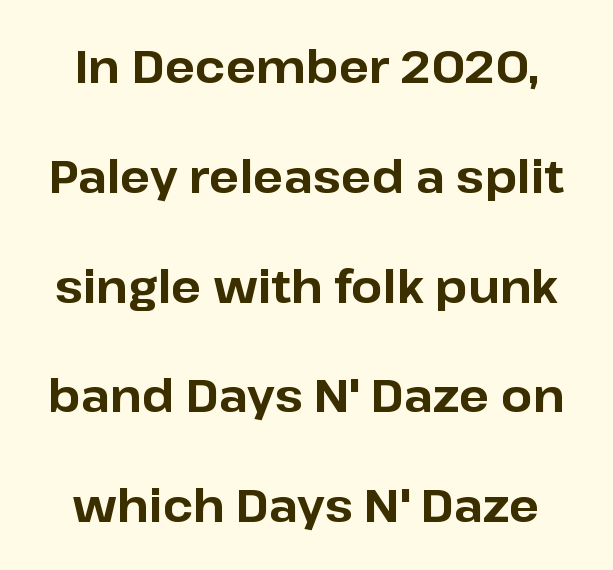
{"serif": "no", "italic": "no", "bold": "yes", "weight": "bold", "width": "normal", "stroke_contrast": "low", "x_height": "medium", "monospaced": "no", "underline": "no", "line_spacing": "loose", "line_spacing_ratio": 2.44, "letter_spacing": "normal", "letter_spacing_em": 0.0, "glyph_px": 45}
